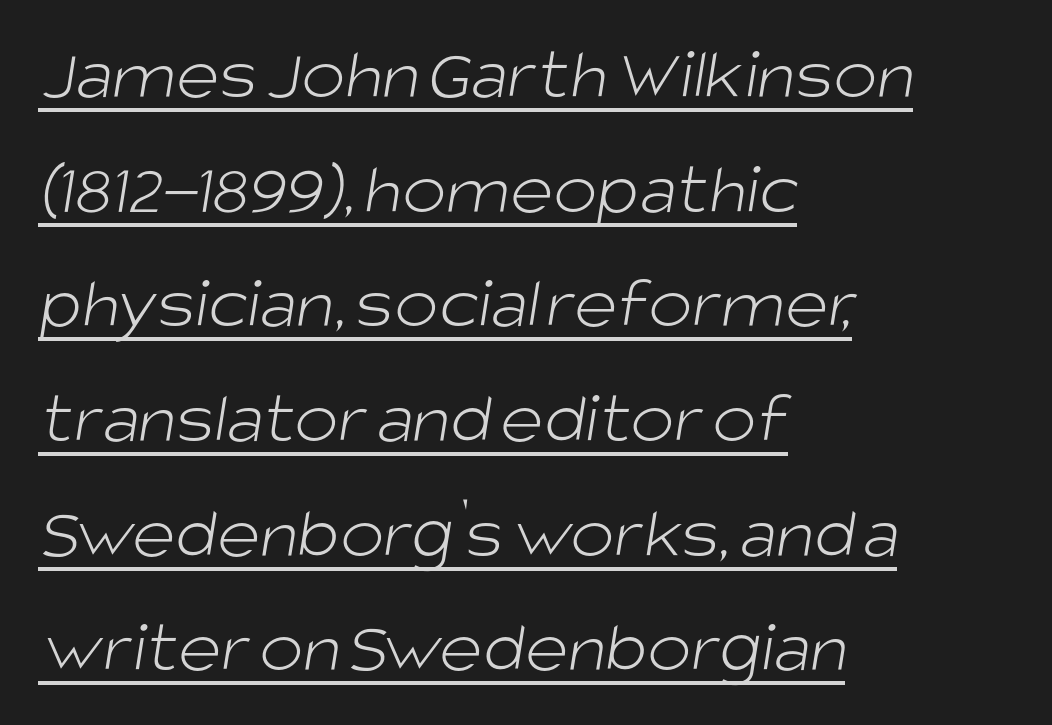
Q: Is the text bold? A: No.
Q: Is the typeface a serif or a sans-serif typeface? A: Sans-serif.
Q: Is the text underlined? A: Yes.
Q: How is the paragraph aligned? A: Left-aligned.
Q: Is the spacing between letters normal or unusually wide? A: Normal.
Q: Is the spacing between lines tight, normal or loose? A: Normal.
Q: Width (condensed, normal, or wide)? A: Normal.
Q: Stroke contrast? A: Low.
Q: x-height? A: Large.
Q: Monospaced? A: No.
